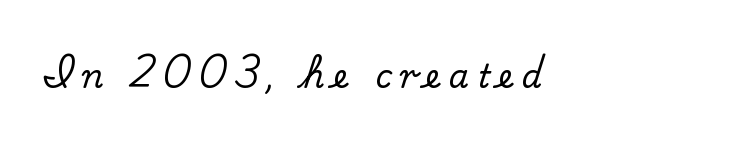
Q: Is the text italic (slanted)? A: Yes.
Q: Is the typeface a serif or a sans-serif typeface? A: Serif.
Q: Is the text underlined? A: No.
Q: Is the spacing between letters normal or unusually wide? A: Unusually wide.
Q: Width (condensed, normal, or wide)? A: Normal.
Q: Stroke contrast? A: Medium.
Q: x-height? A: Small.
Q: Monospaced? A: No.
